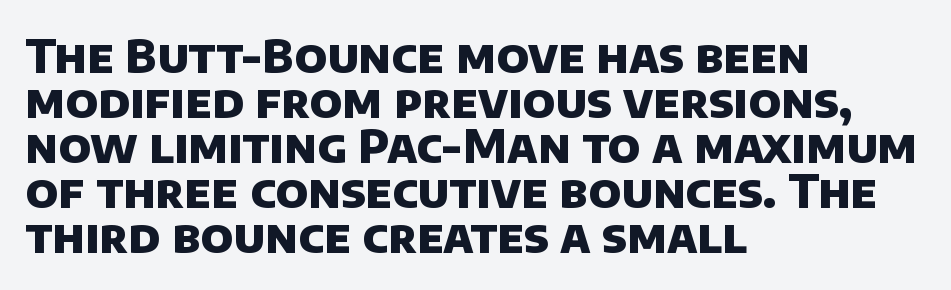
Q: Is the text bold? A: Yes.
Q: Is the typeface a serif or a sans-serif typeface? A: Sans-serif.
Q: Is the text underlined? A: No.
Q: How is the paragraph aligned? A: Left-aligned.
Q: Is the spacing between letters normal or unusually wide? A: Normal.
Q: Is the spacing between lines tight, normal or loose? A: Tight.
Q: Width (condensed, normal, or wide)? A: Normal.
Q: Stroke contrast? A: Low.
Q: x-height? A: Large.
Q: Monospaced? A: No.
